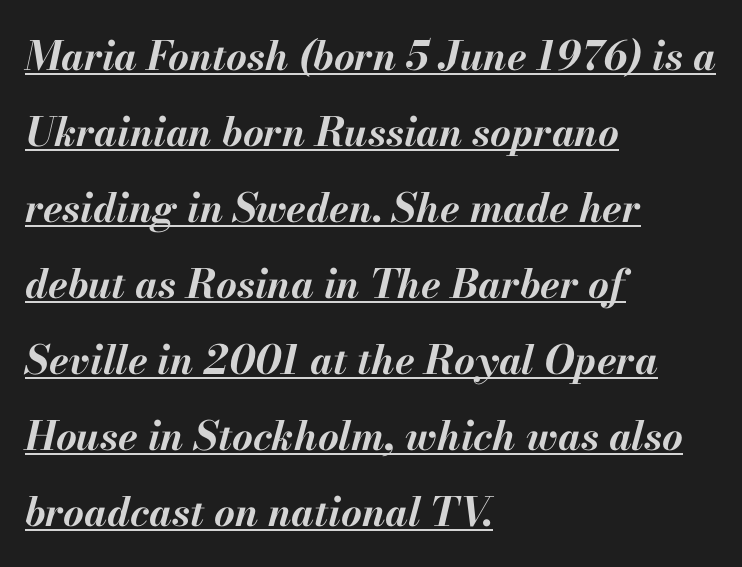
Q: Is the text bold? A: Yes.
Q: Is the text italic (slanted)? A: Yes, it leans right by about 13 degrees.
Q: Is the text underlined? A: Yes.
Q: How is the paragraph aligned? A: Left-aligned.
Q: Is the spacing between letters normal or unusually wide? A: Normal.
Q: Is the spacing between lines tight, normal or loose? A: Loose.
Q: Width (condensed, normal, or wide)? A: Normal.
Q: Stroke contrast? A: Medium.
Q: x-height? A: Small.
Q: Monospaced? A: No.
